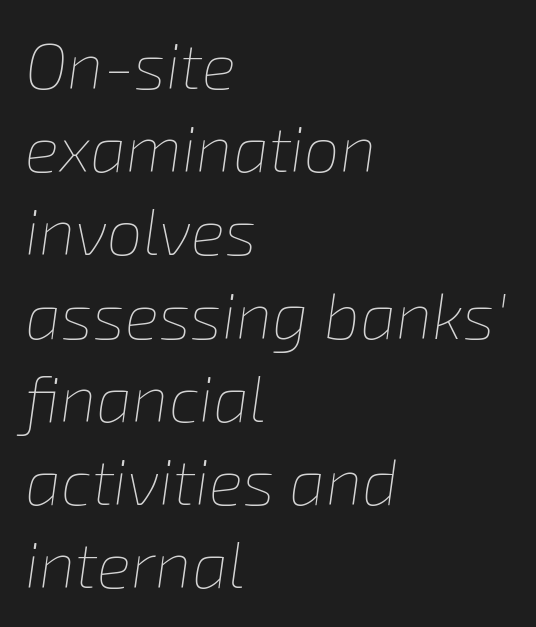
{"italic": "yes", "lean": "right", "slant_degrees": 8, "bold": "no", "weight": "thin", "width": "normal", "stroke_contrast": "low", "x_height": "medium", "monospaced": "no", "underline": "no", "align": "left", "line_spacing": "normal", "line_spacing_ratio": 1.3, "letter_spacing": "normal", "letter_spacing_em": 0.0, "glyph_px": 64}
